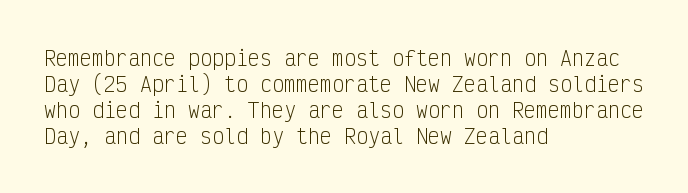
The image shows 20 px text type, upright; set left-aligned, normal line spacing (1.3x), normal letter spacing, not underlined.
